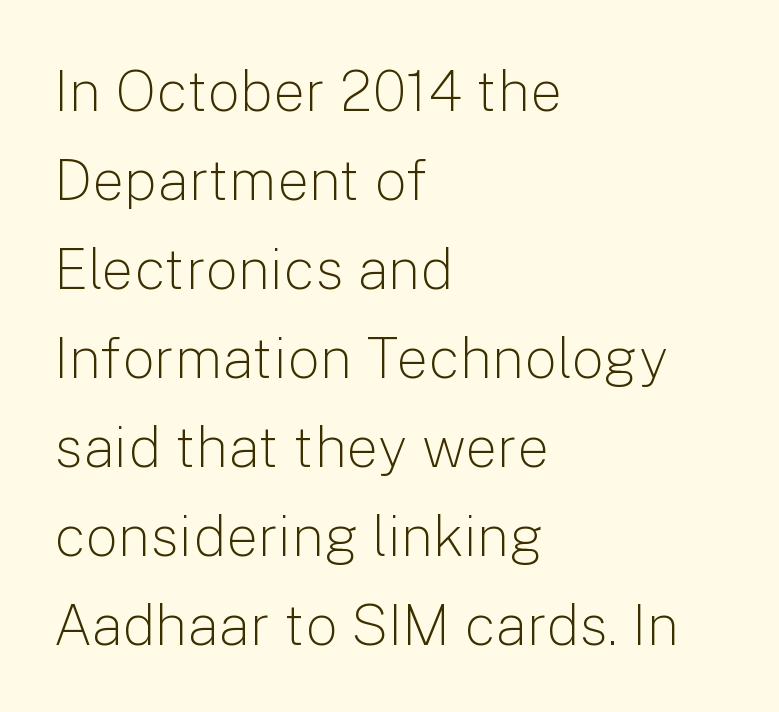
Q: Is the text bold? A: No.
Q: Is the text italic (slanted)? A: No, it is upright.
Q: Is the typeface a serif or a sans-serif typeface? A: Sans-serif.
Q: Is the text underlined? A: No.
Q: How is the paragraph aligned? A: Left-aligned.
Q: Is the spacing between letters normal or unusually wide? A: Normal.
Q: Is the spacing between lines tight, normal or loose? A: Normal.
Q: Width (condensed, normal, or wide)? A: Normal.
Q: Stroke contrast? A: Low.
Q: x-height? A: Medium.
Q: Monospaced? A: No.
